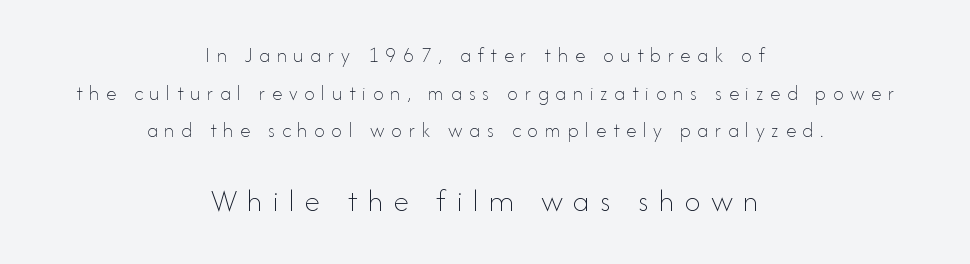
The image shows 32 px thin type, upright; set centered, line spacing 1.79x, unusually wide letter spacing (+0.32 em), not underlined; the second (bottom) block is 1.52x larger; low stroke contrast and a small x-height.
